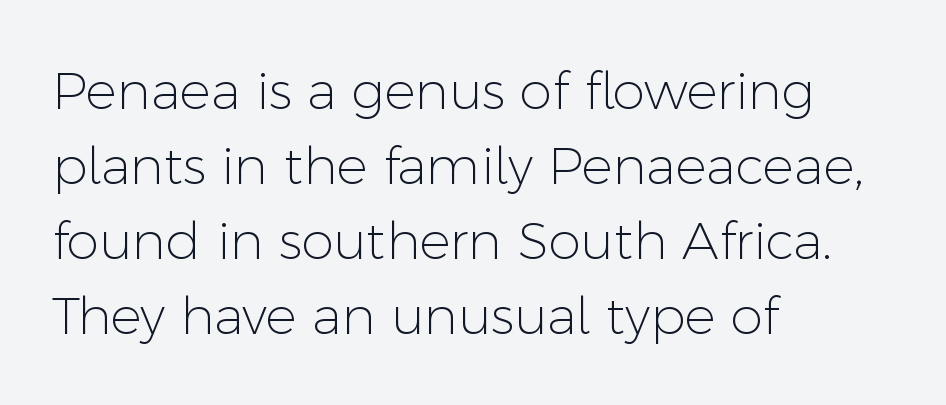
Q: Is the text bold? A: No.
Q: Is the text italic (slanted)? A: No, it is upright.
Q: Is the typeface a serif or a sans-serif typeface? A: Sans-serif.
Q: Is the text underlined? A: No.
Q: How is the paragraph aligned? A: Left-aligned.
Q: Is the spacing between letters normal or unusually wide? A: Normal.
Q: Is the spacing between lines tight, normal or loose? A: Normal.
Q: Width (condensed, normal, or wide)? A: Normal.
Q: Stroke contrast? A: Low.
Q: x-height? A: Medium.
Q: Monospaced? A: No.
